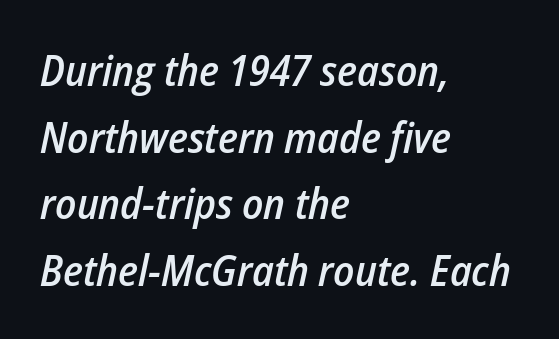
{"italic": "yes", "lean": "right", "slant_degrees": 12, "bold": "semi", "weight": "semibold", "width": "condensed", "stroke_contrast": "low", "x_height": "medium", "monospaced": "no", "underline": "no", "align": "left", "line_spacing": "normal", "line_spacing_ratio": 1.55, "letter_spacing": "normal", "letter_spacing_em": 0.0, "glyph_px": 43}
